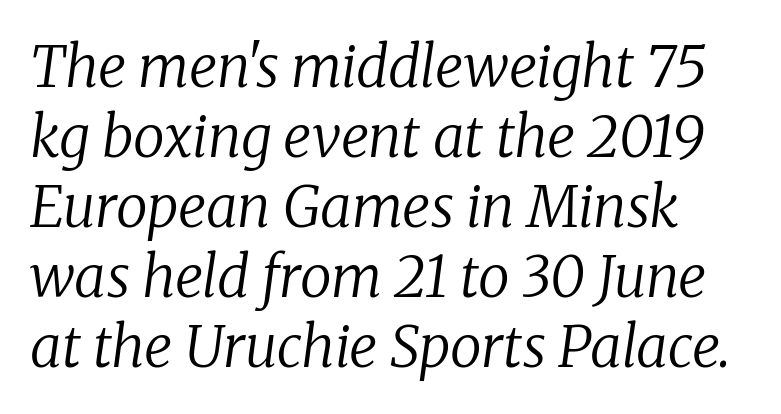
The font's italic variant was chosen for this text. Regarding serifs, this sample has them. Summary of weight: not heavy and not bold. The ragged edge is on the right, which tells us the setting is flush left.
